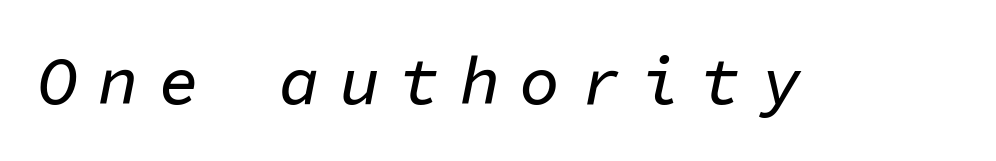
Every character here occupies the same horizontal width, giving the sample a typewriter-like rhythm. The passage shown has open, widely tracked lettering throughout. Is the type slanted? Yes — the strokes lean at a clear angle. Nobody drew a line under any word here.
